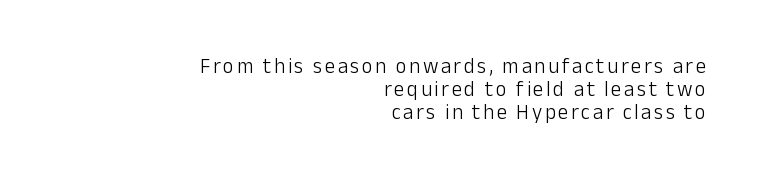
Q: Is the text bold? A: No.
Q: Is the text italic (slanted)? A: No, it is upright.
Q: Is the text underlined? A: No.
Q: How is the paragraph aligned? A: Right-aligned.
Q: Is the spacing between lines tight, normal or loose? A: Tight.
